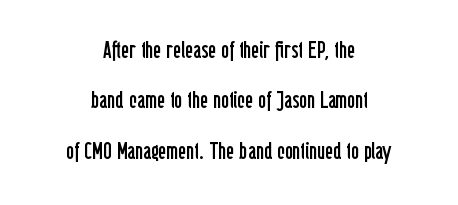
Rows of type keep a wide berth in the vertical direction. There is no visible air inserted between adjacent glyphs. Where is the straight margin? There isn't one; the lines are centered. Is the stroke heavy? The answer is a plain regular-or-lighter. Characters remain perfectly vertical along every line. Any mark beneath the type? The region is blank.
